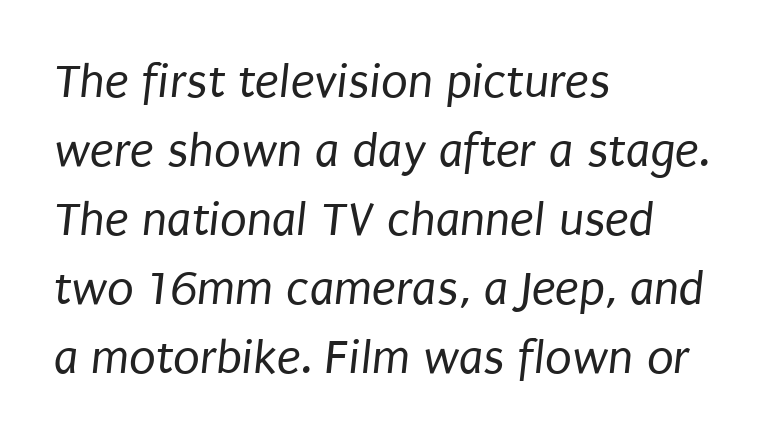
Is the letter spacing exaggerated? No — it looks like the ordinary default. This rendering features lettering with no underline. Each stroke keeps to a modest, everyday thickness or less. Grotesque or geometric, the face here clearly has no serifs. In CSS terms this would be text-align: left.
